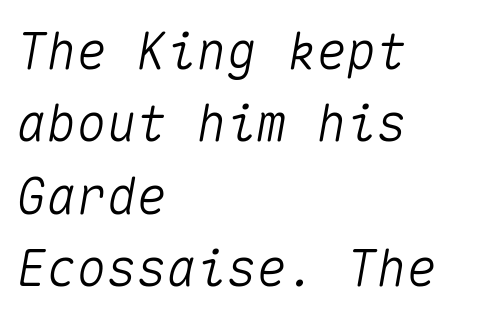
Q: Is the text italic (slanted)? A: Yes, it leans right by about 10 degrees.
Q: Is the text underlined? A: No.
Q: How is the paragraph aligned? A: Left-aligned.
Q: Is the spacing between letters normal or unusually wide? A: Normal.
Q: Is the spacing between lines tight, normal or loose? A: Normal.
Q: Width (condensed, normal, or wide)? A: Normal.
Q: Stroke contrast? A: Medium.
Q: x-height? A: Medium.
Q: Monospaced? A: Yes.
